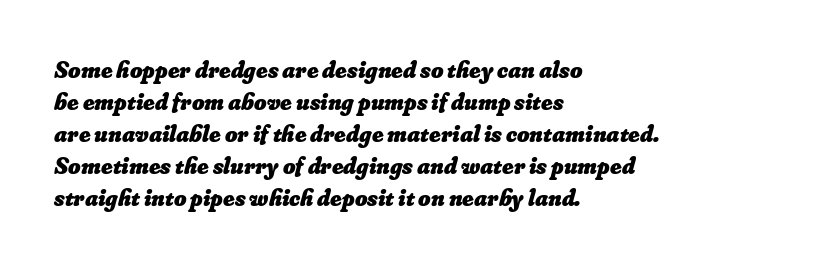
The image shows 24 px bold type; set left-aligned, normal line spacing (1.33x), normal letter spacing, not underlined.
